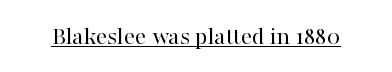
{"italic": "no", "bold": "no", "underline": "yes", "letter_spacing": "normal", "letter_spacing_em": 0.0, "glyph_px": 25}
